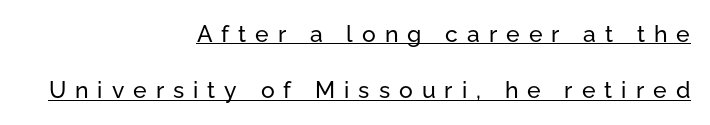
Q: Is the text italic (slanted)? A: No, it is upright.
Q: Is the text underlined? A: Yes.
Q: How is the paragraph aligned? A: Right-aligned.
Q: Is the spacing between letters normal or unusually wide? A: Unusually wide.
Q: Is the spacing between lines tight, normal or loose? A: Loose.
